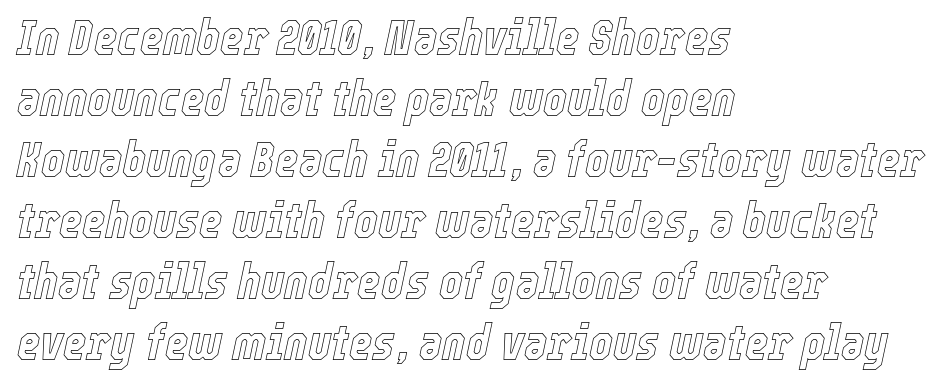
The image shows 50 px condensed type, italic (leaning right); set left-aligned, line spacing 1.22x, normal letter spacing, not underlined; a medium x-height.
